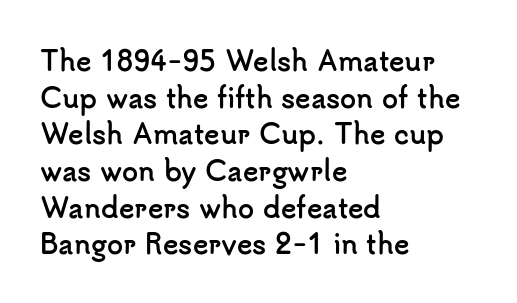
Caption: multi-line text, flush left, ragged right. Look at the tracking — it's just the regular setting, nothing added. Upright lettering throughout. The passage shown is emphatically bold. The passage shown is not underscored anywhere.
